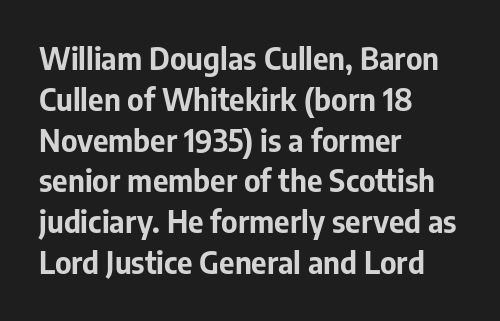
The image shows 30 px bold sans-serif type, upright; set left-aligned, normal line spacing (1.36x), normal letter spacing, not underlined; low stroke contrast and a medium x-height.
